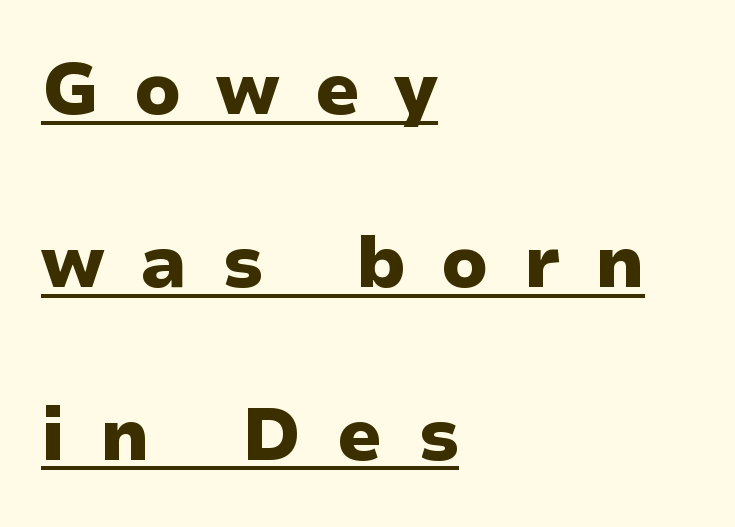
{"serif": "no", "italic": "no", "bold": "yes", "weight": "heavy", "width": "wide", "stroke_contrast": "low", "x_height": "medium", "monospaced": "no", "underline": "yes", "align": "left", "line_spacing": "loose", "line_spacing_ratio": 2.4, "letter_spacing": "wide", "letter_spacing_em": 0.48, "glyph_px": 72}
